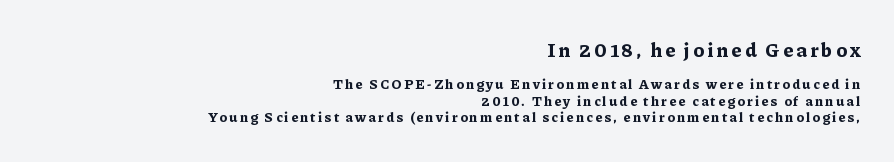
The image shows 20 px bold type, upright; set right-aligned, line spacing 1.17x, not underlined; the first (top) block is 1.43x larger.
